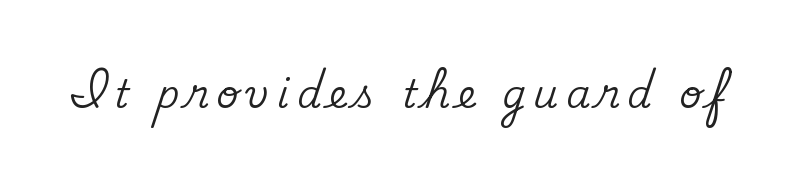
{"width": "normal", "stroke_contrast": "medium", "x_height": "small", "monospaced": "no", "underline": "no", "glyph_px": 39}
